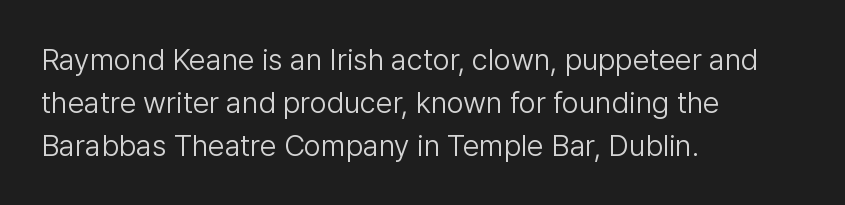
{"serif": "no", "italic": "no", "bold": "no", "weight": "light", "width": "normal", "stroke_contrast": "low", "x_height": "medium", "monospaced": "no", "underline": "no", "align": "left", "line_spacing": "normal", "line_spacing_ratio": 1.43, "letter_spacing": "normal", "letter_spacing_em": 0.0, "glyph_px": 30}
